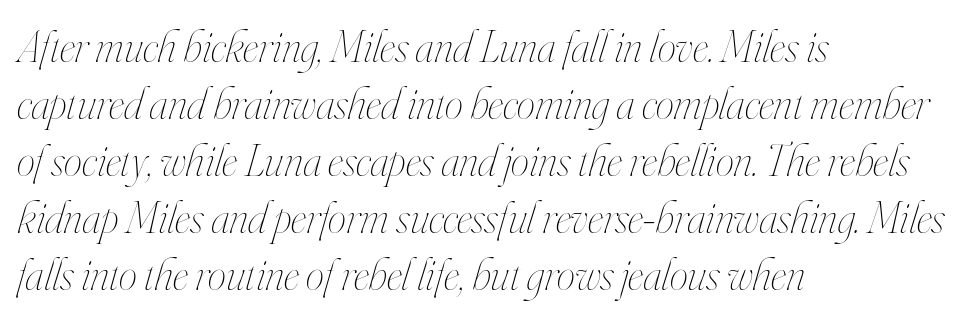
Each word holds together tightly as a unit, with standard inter-letter gaps. This rendering features lettering with no underline. Would a proofreader flag this as italicized? Yes. This sample has the flowing, uneven cadence of proportional lettering.
